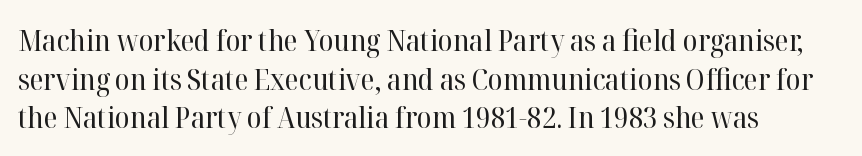
The image shows 30 px regular-weight serif type, upright; set left-aligned, normal line spacing (1.29x), normal letter spacing, not underlined; high stroke contrast and a medium x-height.
